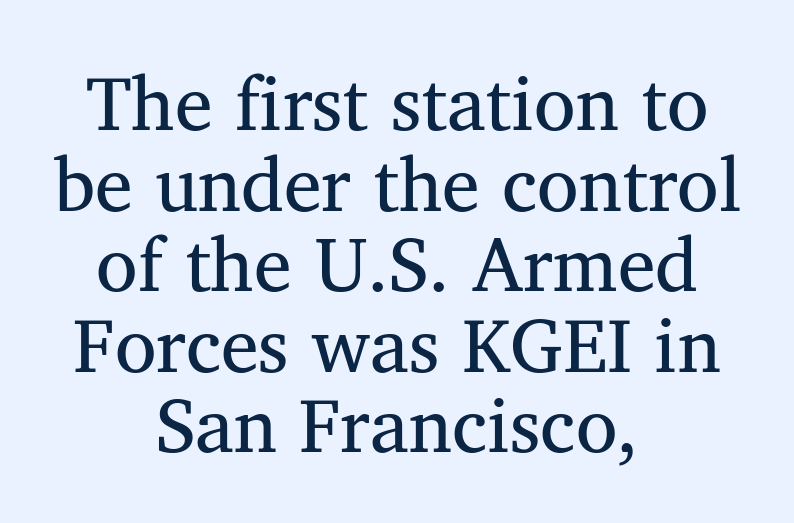
Q: Is the typeface a serif or a sans-serif typeface? A: Serif.
Q: Is the text underlined? A: No.
Q: How is the paragraph aligned? A: Centered.
Q: Is the spacing between letters normal or unusually wide? A: Normal.
Q: Is the spacing between lines tight, normal or loose? A: Tight.
Q: Width (condensed, normal, or wide)? A: Normal.
Q: Stroke contrast? A: Medium.
Q: x-height? A: Medium.
Q: Monospaced? A: No.
